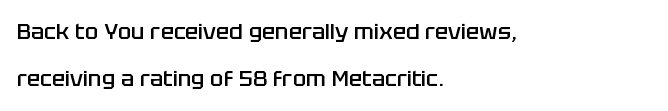
The image shows 22 px text type, upright; set left-aligned, loose line spacing (2.15x), normal letter spacing, not underlined.
